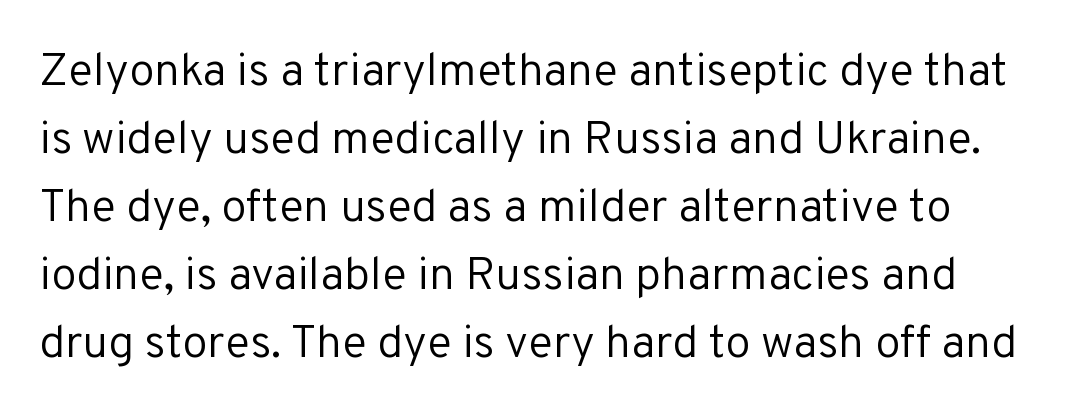
Summary of vertical rhythm: regular, with standard interline spacing. No extra tracking has been applied to these lines. Vertical stems look standard width or narrower in stroke. The specimen reads as upright at a glance. The face used here is proportionally spaced, like ordinary book or web type. Rule under the text: the space is simply empty.
